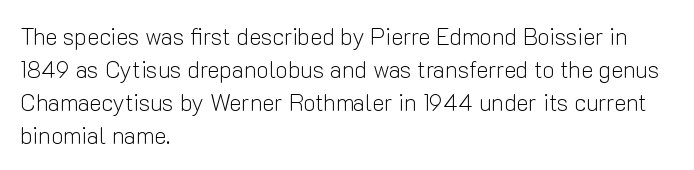
Q: Is the text bold? A: No.
Q: Is the text italic (slanted)? A: No, it is upright.
Q: Is the text underlined? A: No.
Q: How is the paragraph aligned? A: Left-aligned.
Q: Is the spacing between letters normal or unusually wide? A: Normal.
Q: Is the spacing between lines tight, normal or loose? A: Normal.
